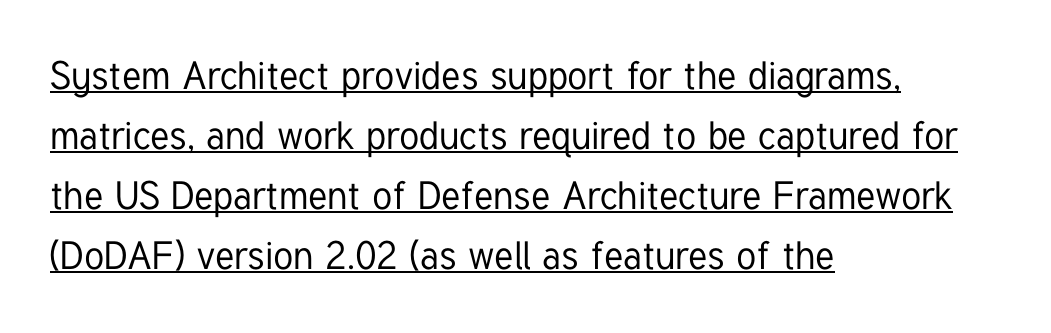
The image shows 39 px condensed sans-serif type, upright; set left-aligned, normal line spacing (1.54x), normal letter spacing, underlined; low stroke contrast and a medium x-height.
